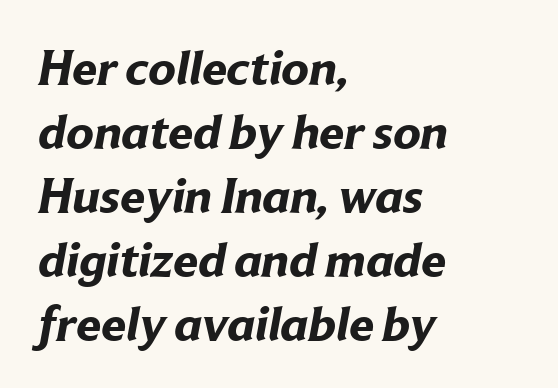
The image shows 50 px bold sans-serif type; set left-aligned, normal line spacing (1.28x), normal letter spacing, not underlined; low stroke contrast and a medium x-height.
